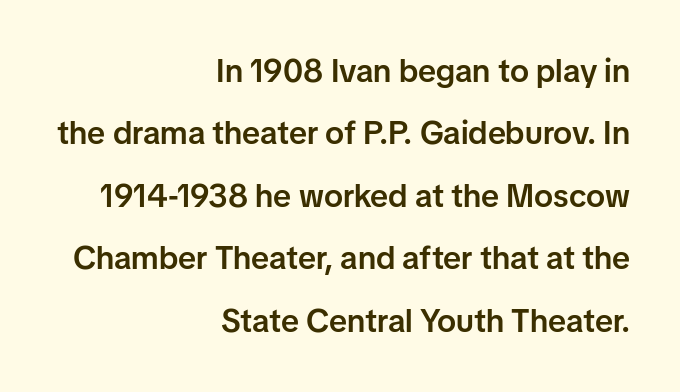
These lines are set flush right with a ragged left edge. Letterform terminals end flat and unadorned throughout the passage. Is the letter spacing exaggerated? No — it looks like the ordinary default. Interline gaps are noticeably wide in this sample. Character widths vary here, with narrow letters taking less room than wide ones.
